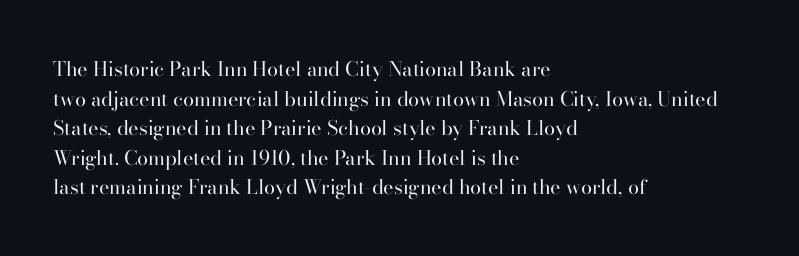
Q: Is the text bold? A: No.
Q: Is the text italic (slanted)? A: No, it is upright.
Q: Is the text underlined? A: No.
Q: How is the paragraph aligned? A: Left-aligned.
Q: Is the spacing between letters normal or unusually wide? A: Normal.
Q: Is the spacing between lines tight, normal or loose? A: Normal.
